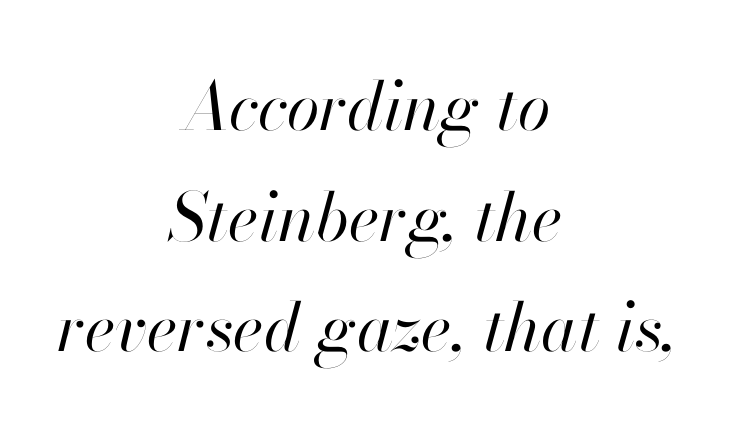
{"italic": "yes", "lean": "right", "slant_degrees": 13, "bold": "no", "weight": "regular", "width": "normal", "stroke_contrast": "high", "x_height": "small", "monospaced": "no", "underline": "no", "align": "center", "line_spacing": "normal", "line_spacing_ratio": 1.65, "letter_spacing": "normal", "letter_spacing_em": 0.0, "glyph_px": 67}
